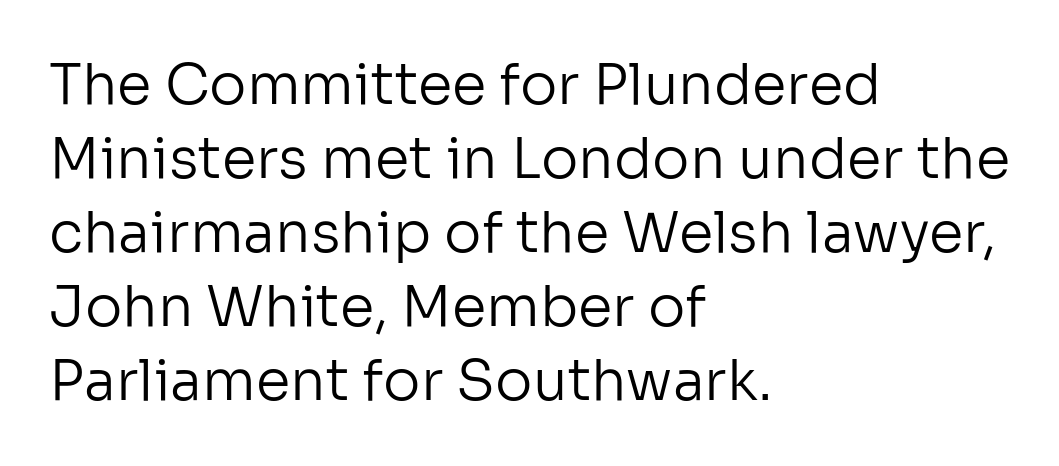
Q: Is the text bold? A: No.
Q: Is the text italic (slanted)? A: No, it is upright.
Q: Is the typeface a serif or a sans-serif typeface? A: Sans-serif.
Q: Is the text underlined? A: No.
Q: How is the paragraph aligned? A: Left-aligned.
Q: Is the spacing between letters normal or unusually wide? A: Normal.
Q: Is the spacing between lines tight, normal or loose? A: Normal.
Q: Width (condensed, normal, or wide)? A: Normal.
Q: Stroke contrast? A: Low.
Q: x-height? A: Medium.
Q: Monospaced? A: No.
